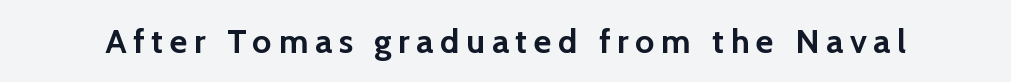
Spacing verdict: proportional, widths tailored to each character. This is sans-serif lettering, the kind often seen on screens and signage. The sample has been set heavy, in full bold. Tracking here is generous; glyphs stand well apart from one another.
